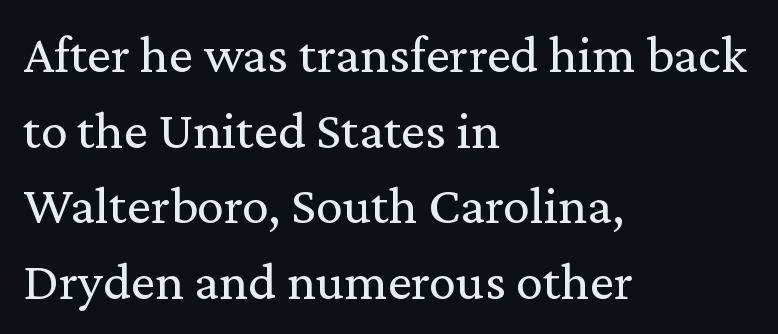
Q: Is the text bold? A: No.
Q: Is the text italic (slanted)? A: No, it is upright.
Q: Is the typeface a serif or a sans-serif typeface? A: Serif.
Q: Is the text underlined? A: No.
Q: How is the paragraph aligned? A: Left-aligned.
Q: Is the spacing between letters normal or unusually wide? A: Normal.
Q: Is the spacing between lines tight, normal or loose? A: Normal.
Q: Width (condensed, normal, or wide)? A: Normal.
Q: Stroke contrast? A: Medium.
Q: x-height? A: Medium.
Q: Monospaced? A: No.
